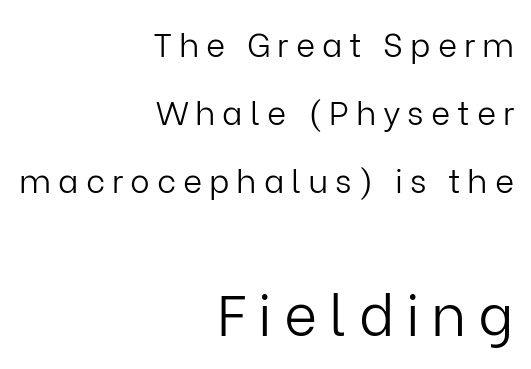
{"serif": "no", "italic": "no", "bold": "no", "weight": "light", "width": "normal", "stroke_contrast": "low", "x_height": "medium", "monospaced": "no", "underline": "no", "align": "right", "line_spacing": "loose", "line_spacing_ratio": 2.06, "letter_spacing": "wide", "letter_spacing_em": 0.21, "larger_block": "second", "size_ratio": 1.73, "glyph_px": 57}
